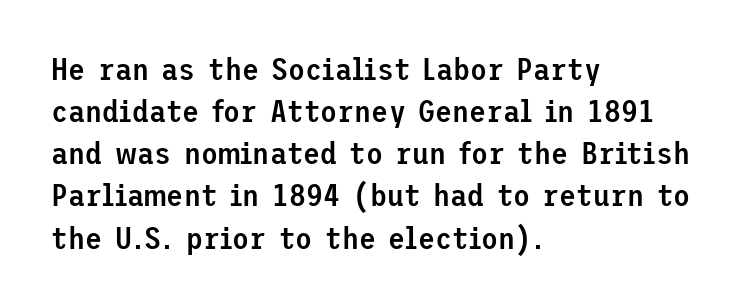
{"serif": "no", "italic": "no", "bold": "semi", "weight": "semibold", "width": "normal", "stroke_contrast": "low", "x_height": "medium", "underline": "no", "align": "left", "line_spacing": "normal", "line_spacing_ratio": 1.36, "letter_spacing": "normal", "letter_spacing_em": 0.0, "glyph_px": 31}
